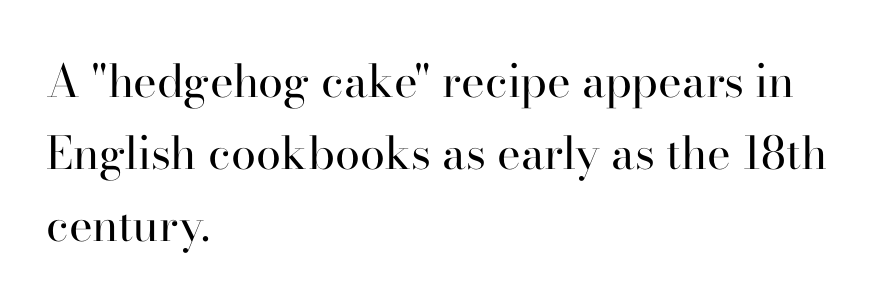
The image shows 45 px regular-weight serif type, upright; set left-aligned, normal line spacing (1.6x), normal letter spacing, not underlined; high stroke contrast and a small x-height.
